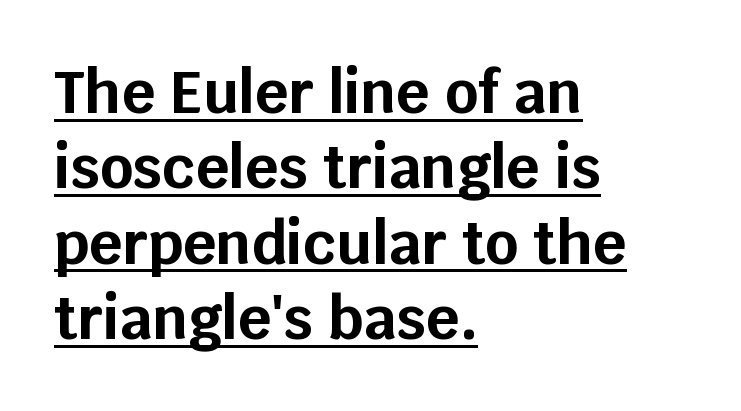
Q: Is the text bold? A: Yes.
Q: Is the text italic (slanted)? A: No, it is upright.
Q: Is the typeface a serif or a sans-serif typeface? A: Sans-serif.
Q: Is the text underlined? A: Yes.
Q: How is the paragraph aligned? A: Left-aligned.
Q: Is the spacing between letters normal or unusually wide? A: Normal.
Q: Is the spacing between lines tight, normal or loose? A: Normal.
Q: Width (condensed, normal, or wide)? A: Normal.
Q: Stroke contrast? A: Low.
Q: x-height? A: Large.
Q: Monospaced? A: No.
